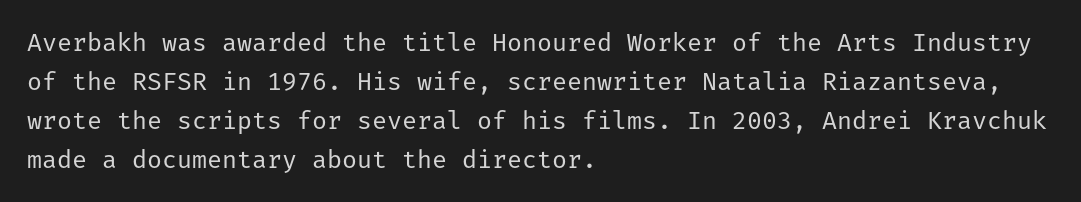
The space between consecutive lines is moderate. In terms of letterspacing, this is plain default setting. This rendering features lettering with no underline. Is the stroke heavy? The answer is a plain regular-or-lighter.
